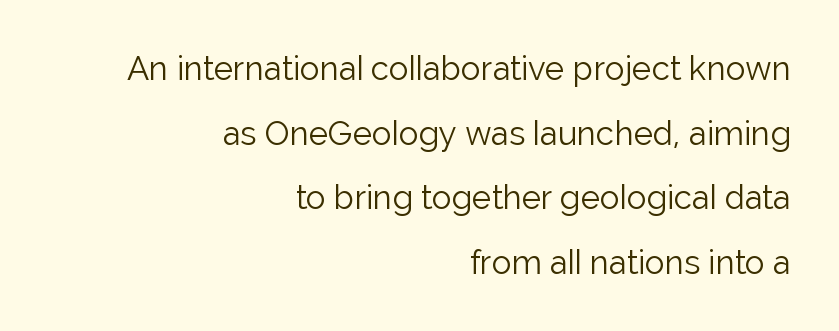
The image shows 33 px light sans-serif type, upright; set right-aligned, loose line spacing (1.96x), normal letter spacing, not underlined; low stroke contrast and a medium x-height.
